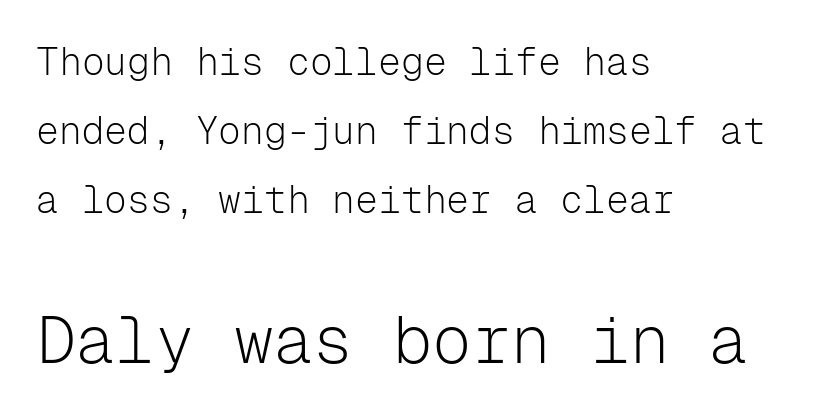
The image shows 66 px light sans-serif type, upright, monospaced; set left-aligned, line spacing 1.82x, normal letter spacing, not underlined; the second (bottom) block is 1.74x larger; low stroke contrast and a medium x-height.
